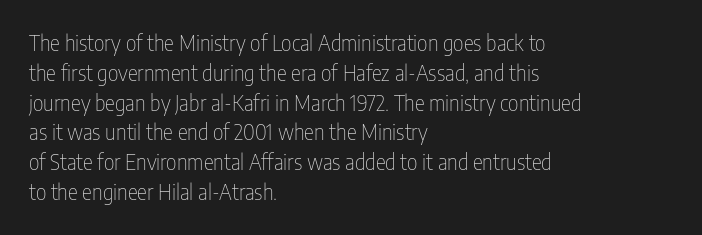
The image shows 21 px text type, upright; set left-aligned, normal line spacing (1.42x), normal letter spacing, not underlined.
